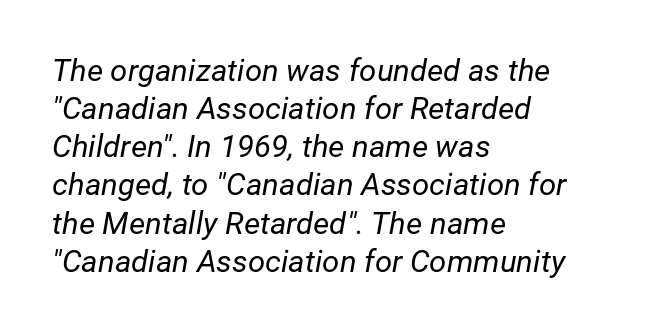
{"italic": "yes", "lean": "right", "slant_degrees": 12, "bold": "no", "weight": "regular", "width": "normal", "stroke_contrast": "low", "x_height": "medium", "monospaced": "no", "underline": "no", "align": "left", "line_spacing_ratio": 1.23, "letter_spacing": "normal", "letter_spacing_em": 0.0, "glyph_px": 31}
